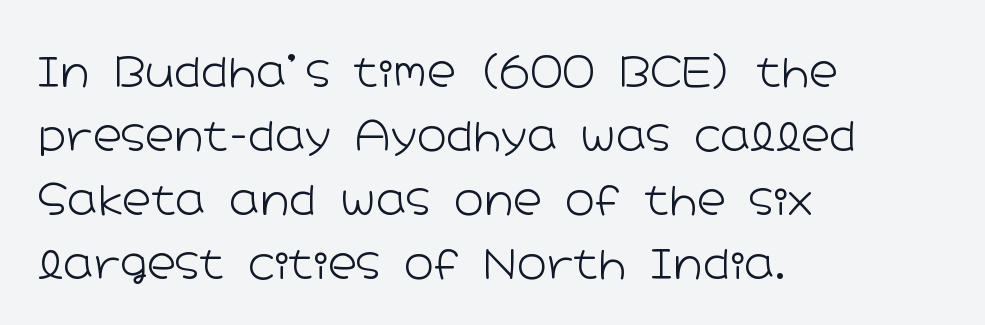
The image shows 40 px light, wide sans-serif type, upright; set left-aligned, normal line spacing (1.6x), normal letter spacing, not underlined; low stroke contrast and a medium x-height.
